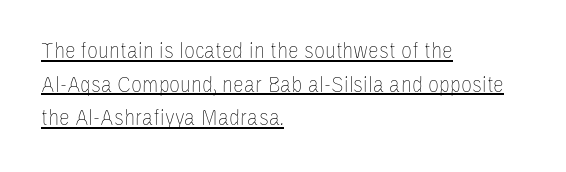
Q: Is the text bold? A: No.
Q: Is the text italic (slanted)? A: No, it is upright.
Q: Is the text underlined? A: Yes.
Q: How is the paragraph aligned? A: Left-aligned.
Q: Is the spacing between letters normal or unusually wide? A: Normal.
Q: Is the spacing between lines tight, normal or loose? A: Normal.
